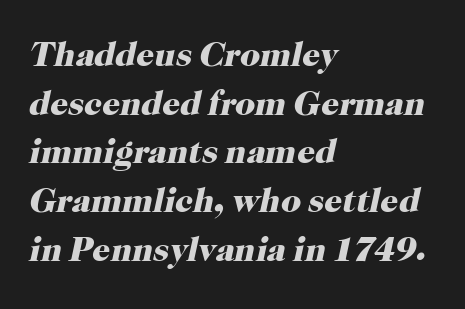
Q: Is the text bold? A: Yes.
Q: Is the text italic (slanted)? A: Yes, it leans right by about 12 degrees.
Q: Is the typeface a serif or a sans-serif typeface? A: Serif.
Q: Is the text underlined? A: No.
Q: How is the paragraph aligned? A: Left-aligned.
Q: Is the spacing between letters normal or unusually wide? A: Normal.
Q: Is the spacing between lines tight, normal or loose? A: Normal.
Q: Width (condensed, normal, or wide)? A: Normal.
Q: Stroke contrast? A: High.
Q: x-height? A: Medium.
Q: Monospaced? A: No.
